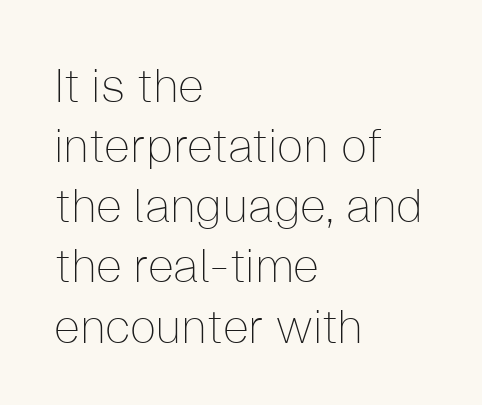
The image shows 47 px thin sans-serif type, upright; set left-aligned, normal line spacing (1.28x), normal letter spacing, not underlined; low stroke contrast and a medium x-height.
